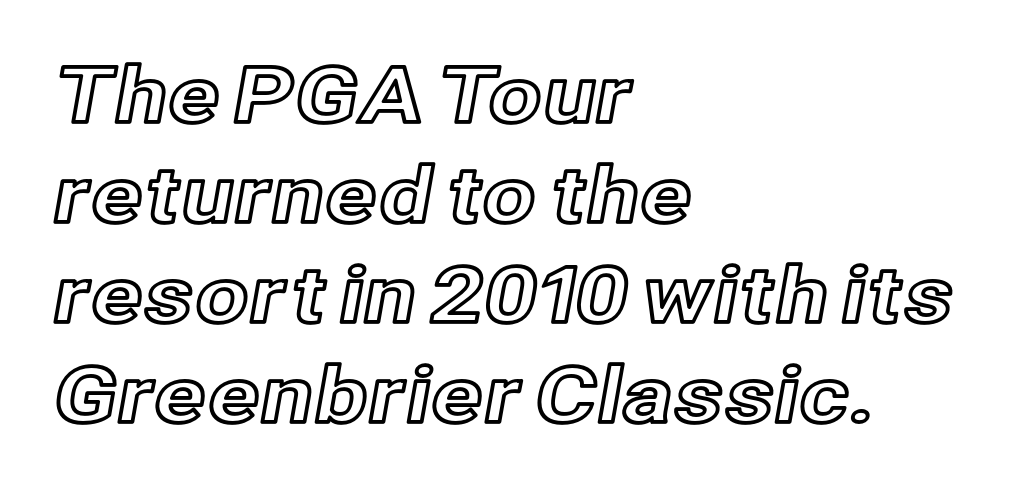
Q: Is the text italic (slanted)? A: Yes.
Q: Is the text underlined? A: No.
Q: How is the paragraph aligned? A: Left-aligned.
Q: Is the spacing between letters normal or unusually wide? A: Normal.
Q: Is the spacing between lines tight, normal or loose? A: Normal.
Q: Width (condensed, normal, or wide)? A: Normal.
Q: x-height? A: Medium.
Q: Monospaced? A: No.
